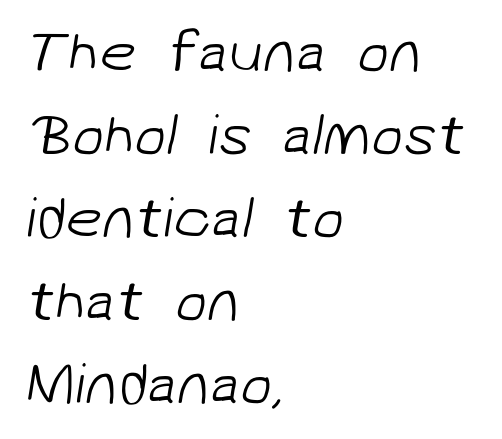
{"serif": "no", "bold": "no", "weight": "light", "width": "normal", "stroke_contrast": "low", "x_height": "medium", "monospaced": "no", "underline": "no", "align": "left", "line_spacing": "normal", "line_spacing_ratio": 1.43, "letter_spacing": "normal", "letter_spacing_em": 0.0, "glyph_px": 58}
